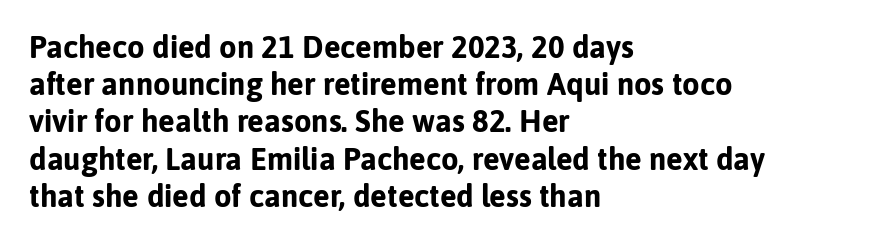
{"serif": "no", "italic": "no", "bold": "yes", "weight": "bold", "width": "normal", "stroke_contrast": "low", "x_height": "medium", "monospaced": "no", "underline": "no", "align": "left", "line_spacing_ratio": 1.2, "letter_spacing": "normal", "letter_spacing_em": 0.0, "glyph_px": 31}
